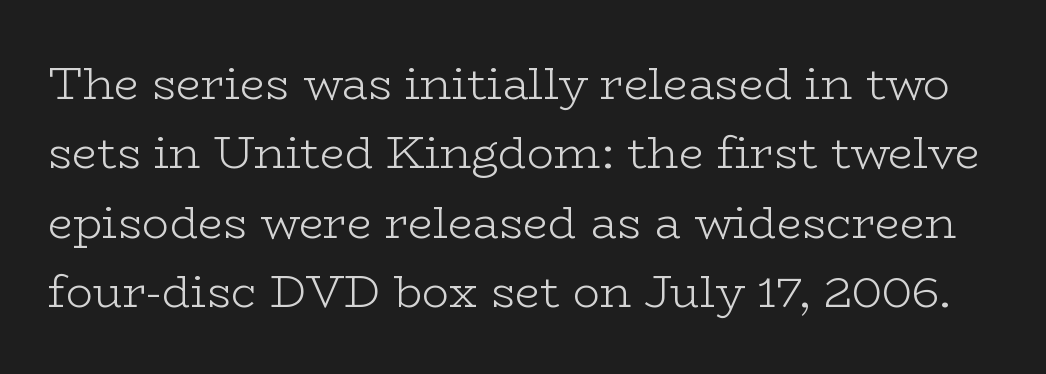
{"serif": "yes", "italic": "no", "bold": "no", "weight": "light", "width": "wide", "stroke_contrast": "low", "x_height": "medium", "monospaced": "no", "underline": "no", "line_spacing": "normal", "line_spacing_ratio": 1.54, "letter_spacing": "normal", "letter_spacing_em": 0.0, "glyph_px": 45}
